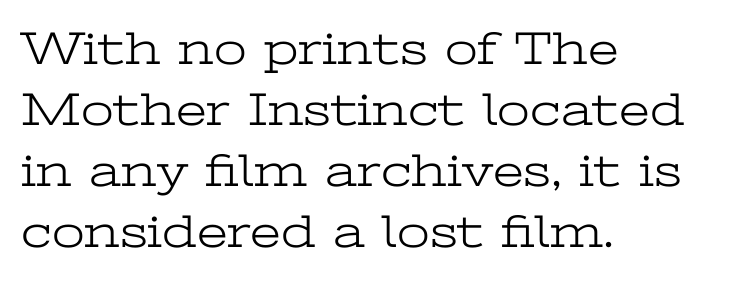
Q: Is the text bold? A: No.
Q: Is the text italic (slanted)? A: No, it is upright.
Q: Is the typeface a serif or a sans-serif typeface? A: Serif.
Q: Is the text underlined? A: No.
Q: How is the paragraph aligned? A: Left-aligned.
Q: Is the spacing between letters normal or unusually wide? A: Normal.
Q: Is the spacing between lines tight, normal or loose? A: Normal.
Q: Width (condensed, normal, or wide)? A: Wide.
Q: Stroke contrast? A: Low.
Q: x-height? A: Medium.
Q: Monospaced? A: No.
